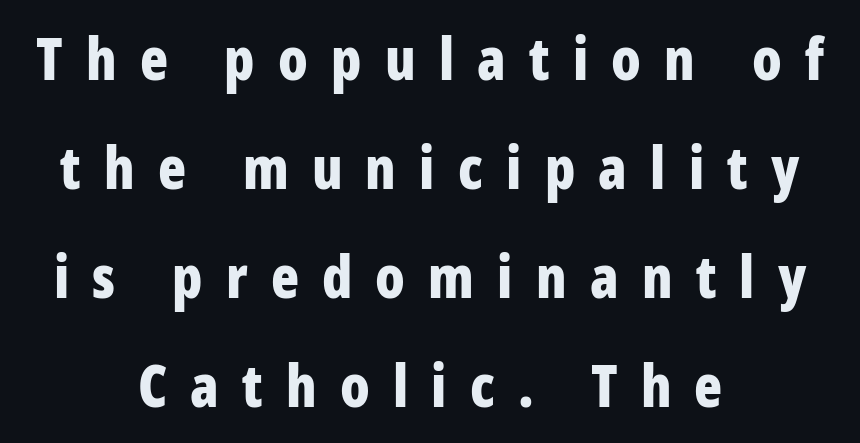
Q: Is the text bold? A: Yes.
Q: Is the text italic (slanted)? A: No, it is upright.
Q: Is the typeface a serif or a sans-serif typeface? A: Sans-serif.
Q: Is the text underlined? A: No.
Q: How is the paragraph aligned? A: Centered.
Q: Is the spacing between letters normal or unusually wide? A: Unusually wide.
Q: Width (condensed, normal, or wide)? A: Condensed.
Q: Stroke contrast? A: Low.
Q: x-height? A: Medium.
Q: Monospaced? A: No.
